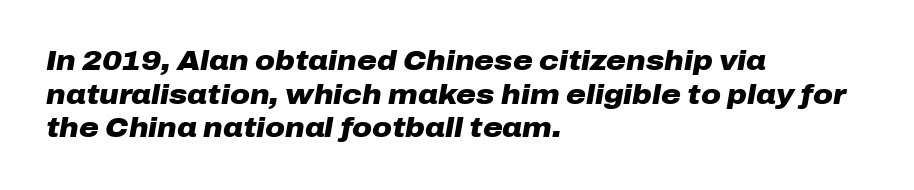
{"italic": "yes", "lean": "right", "slant_degrees": 10, "bold": "yes", "underline": "no", "align": "left", "line_spacing": "normal", "line_spacing_ratio": 1.25, "letter_spacing": "normal", "letter_spacing_em": 0.0, "glyph_px": 27}
